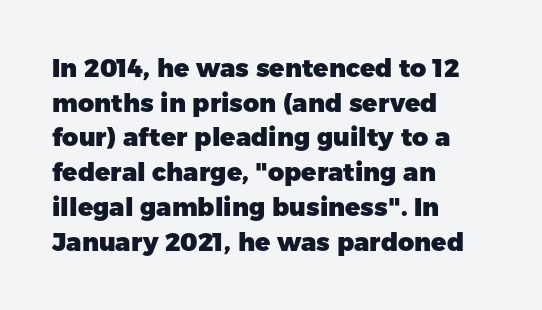
The type sits square on the baseline with zero lean. Summary of weight: heavy, a full bold. Rule under the text: the space is simply empty. Is the letter spacing exaggerated? No — it looks like the ordinary default.
